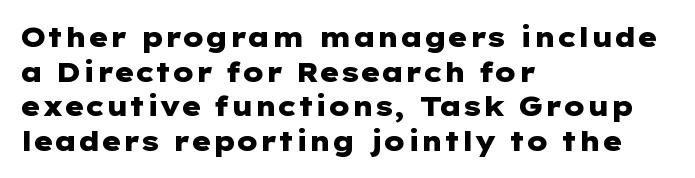
Compared with typical body copy, the letter spacing here is the same. The setting favours the left margin, as ordinary paragraphs usually do. Heft: maximum for text — a bold. Beneath every word, the page is bare. Successive baselines arrive at the customary interval. These lines were composed using upright roman letters.
